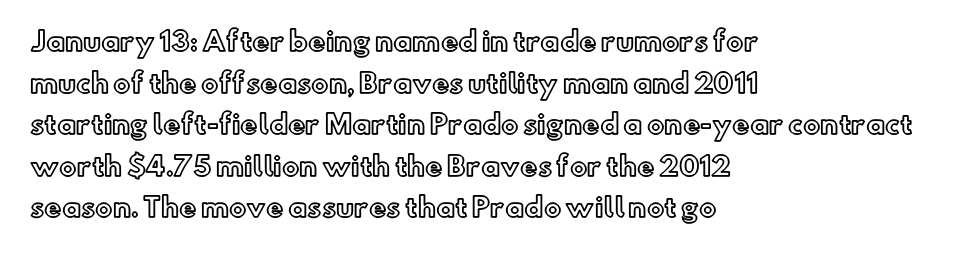
The glyphs are unaccompanied by any horizontal stroke below them. Nope, not italic — everything's standing straight. This sample keeps an unexceptional amount of space between lines. The lines are quadded left. Characters follow at the spacing the type designer built in.
